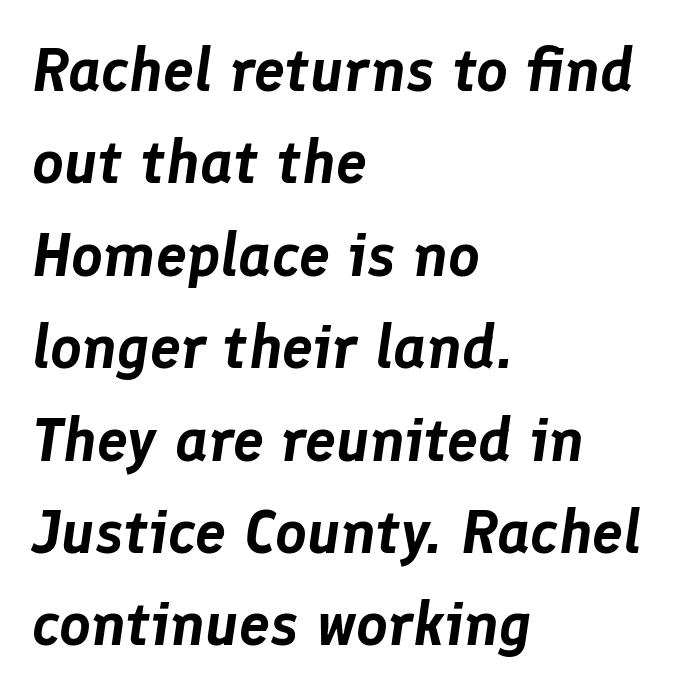
Q: Is the text italic (slanted)? A: Yes, it leans right by about 8 degrees.
Q: Is the text underlined? A: No.
Q: How is the paragraph aligned? A: Left-aligned.
Q: Is the spacing between letters normal or unusually wide? A: Normal.
Q: Is the spacing between lines tight, normal or loose? A: Normal.
Q: Width (condensed, normal, or wide)? A: Normal.
Q: Stroke contrast? A: Low.
Q: x-height? A: Medium.
Q: Monospaced? A: No.
